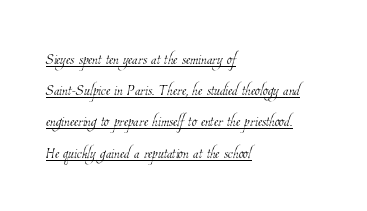
The image shows 20 px text type; set left-aligned, normal line spacing (1.56x), normal letter spacing, underlined.
